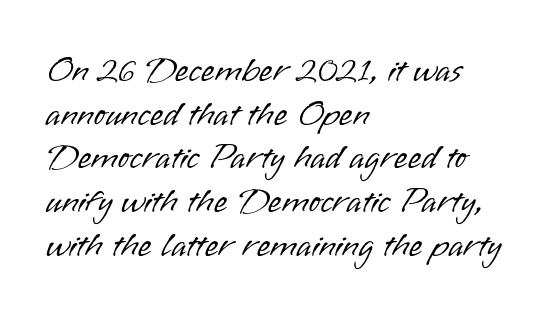
{"serif": "no", "bold": "no", "weight": "light", "width": "normal", "stroke_contrast": "low", "x_height": "small", "monospaced": "no", "underline": "no", "align": "left", "line_spacing": "normal", "line_spacing_ratio": 1.25, "letter_spacing": "normal", "letter_spacing_em": 0.0, "glyph_px": 35}
